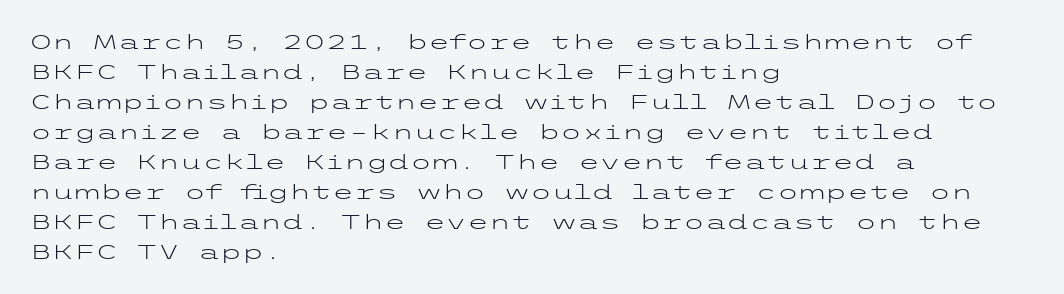
The image shows 20 px text type, upright; set left-aligned, normal line spacing (1.5x), normal letter spacing, not underlined.
